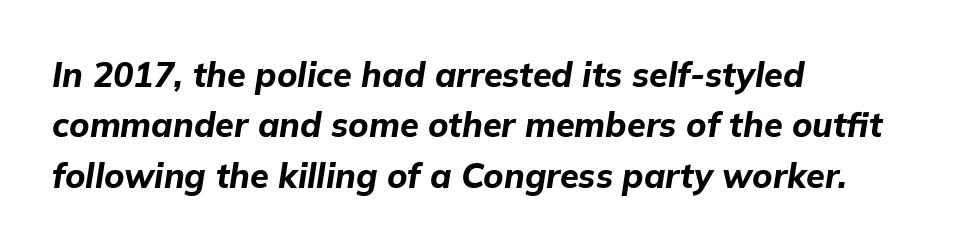
Q: Is the text bold? A: Yes.
Q: Is the text italic (slanted)? A: Yes, it leans right by about 9 degrees.
Q: Is the text underlined? A: No.
Q: How is the paragraph aligned? A: Left-aligned.
Q: Is the spacing between letters normal or unusually wide? A: Normal.
Q: Is the spacing between lines tight, normal or loose? A: Normal.
Q: Width (condensed, normal, or wide)? A: Normal.
Q: Stroke contrast? A: Low.
Q: x-height? A: Medium.
Q: Monospaced? A: No.
